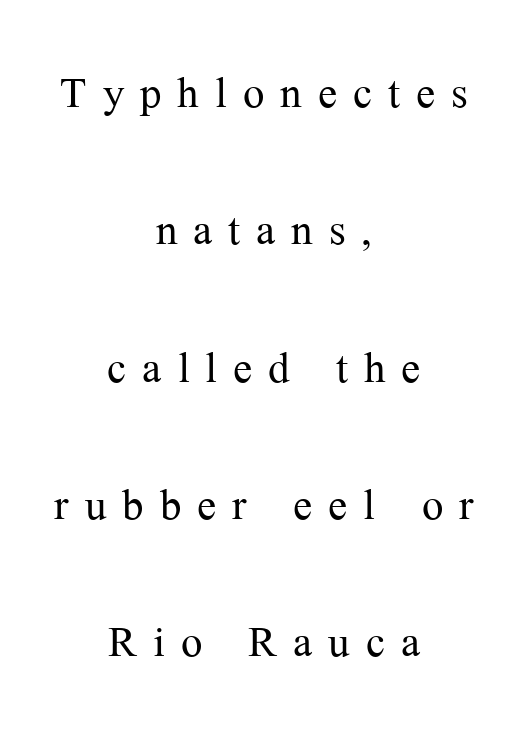
{"serif": "yes", "italic": "no", "bold": "no", "weight": "light", "width": "normal", "stroke_contrast": "medium", "x_height": "medium", "monospaced": "no", "underline": "no", "align": "center", "line_spacing": "loose", "line_spacing_ratio": 2.41, "letter_spacing": "wide", "letter_spacing_em": 0.28, "glyph_px": 57}
